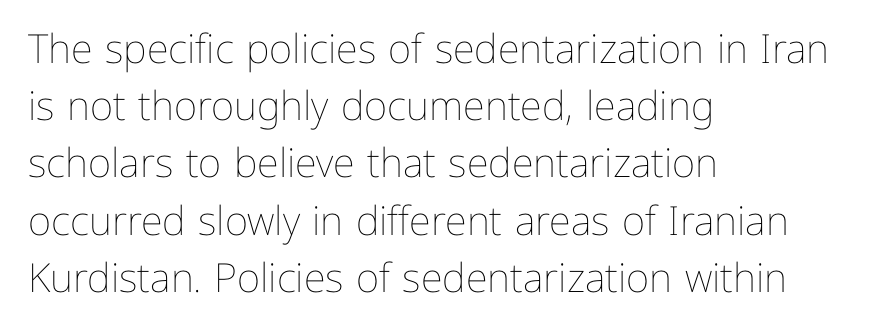
The image shows 40 px thin type, upright; set left-aligned, normal line spacing (1.43x), normal letter spacing, not underlined; low stroke contrast and a medium x-height.
